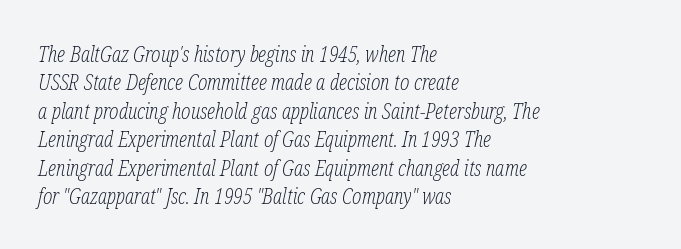
Q: Is the text bold? A: No.
Q: Is the text italic (slanted)? A: Yes, it leans right by about 12 degrees.
Q: Is the text underlined? A: No.
Q: How is the paragraph aligned? A: Left-aligned.
Q: Is the spacing between letters normal or unusually wide? A: Normal.
Q: Is the spacing between lines tight, normal or loose? A: Normal.
